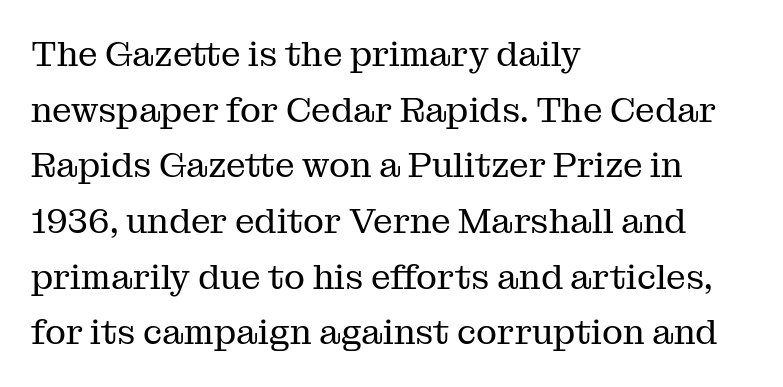
Q: Is the text bold? A: No.
Q: Is the text italic (slanted)? A: No, it is upright.
Q: Is the typeface a serif or a sans-serif typeface? A: Serif.
Q: Is the text underlined? A: No.
Q: How is the paragraph aligned? A: Left-aligned.
Q: Is the spacing between letters normal or unusually wide? A: Normal.
Q: Is the spacing between lines tight, normal or loose? A: Normal.
Q: Width (condensed, normal, or wide)? A: Normal.
Q: Stroke contrast? A: Medium.
Q: x-height? A: Medium.
Q: Monospaced? A: No.
